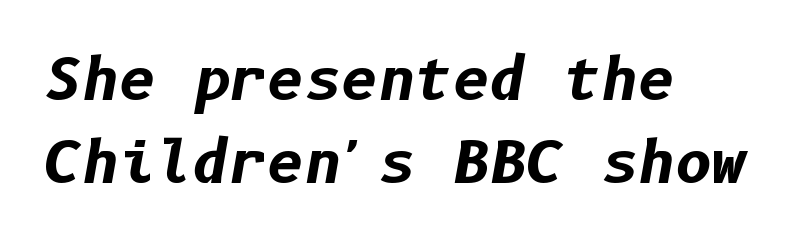
Q: Is the text bold? A: Yes.
Q: Is the text italic (slanted)? A: Yes, it leans right by about 10 degrees.
Q: Is the text underlined? A: No.
Q: How is the paragraph aligned? A: Left-aligned.
Q: Is the spacing between letters normal or unusually wide? A: Normal.
Q: Is the spacing between lines tight, normal or loose? A: Normal.
Q: Width (condensed, normal, or wide)? A: Normal.
Q: Stroke contrast? A: Low.
Q: x-height? A: Medium.
